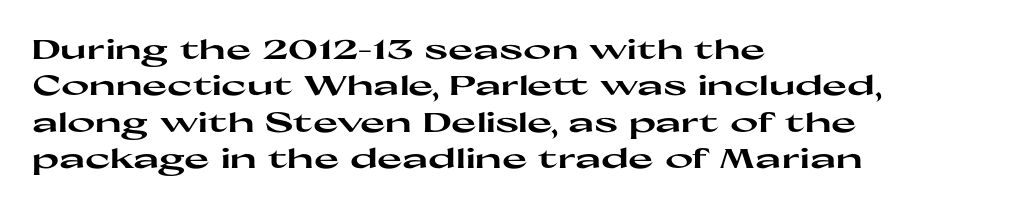
The lettering stays uniformly vertical, giving the passage a roman look. Letters rest on an invisible, unmarked baseline. This block has exactly the height ordinary leading produces. Spacing between characters is what you'd get straight out of the box. Notice how thick the strokes are: this is what a full bold looks like.
